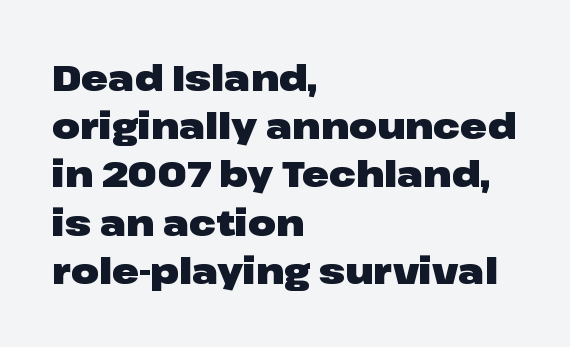
The image shows 36 px heavy, wide sans-serif type, upright; set left-aligned, normal line spacing (1.34x), normal letter spacing, not underlined; low stroke contrast and a medium x-height.
